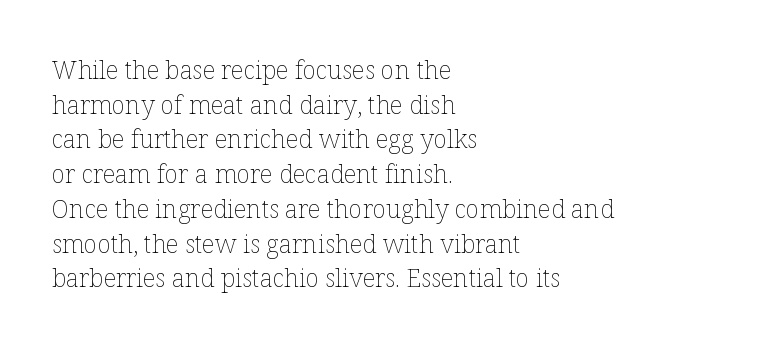
The letters stand straight up with perfectly vertical stems. The typesetter chose a ragged-right arrangement here. What's the leading like? Ordinary, nothing unusual. Nothing unusual about the tracking: characters are spaced as the font intends. Is the stroke heavy? The answer is a plain regular-or-lighter.
